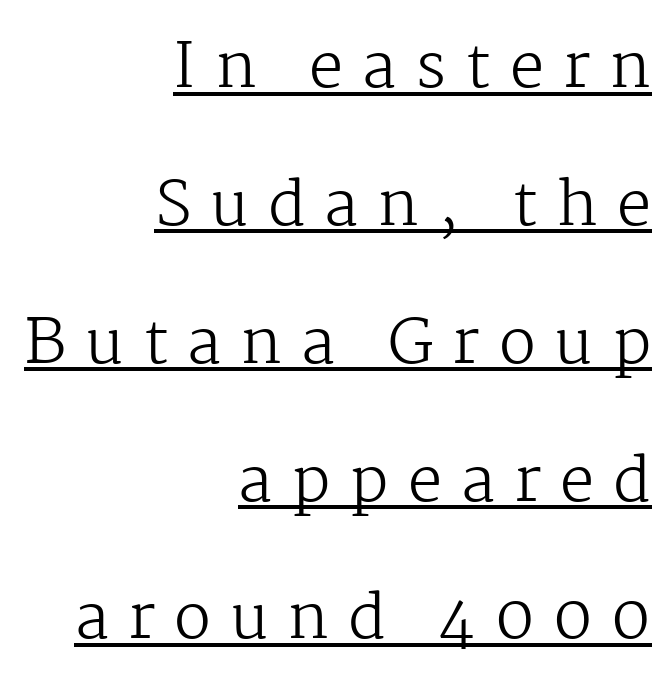
In terms of leading, this rendering errs on the spacious side. Heaviness? Minimal to ordinary, like unemphasized prose. These lines have a slow, spaced-out rhythm from letter to letter. The paragraph has a hard right edge and a soft left edge. The specimen includes a rule beneath the text block's lines. This sample has the flowing, uneven cadence of proportional lettering.
